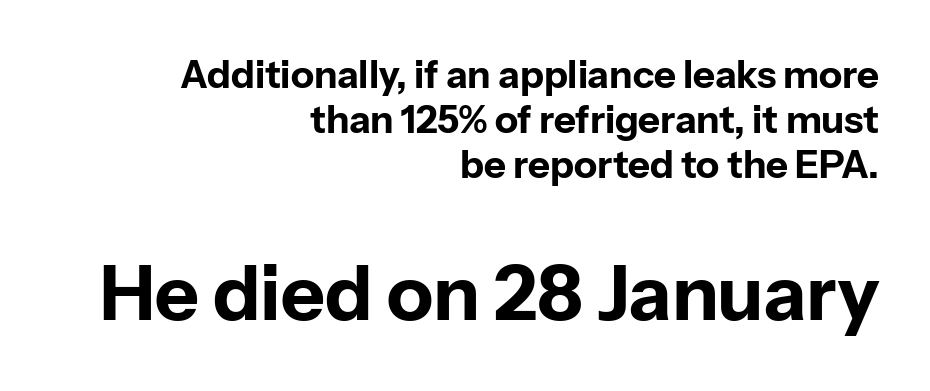
Only glyphs here, with clear space below each row. The sample has been set heavy, in full bold. The ragged edge is on the left, which tells us the setting is flush right. Does the type have serifs? No, each stem ends abruptly.
